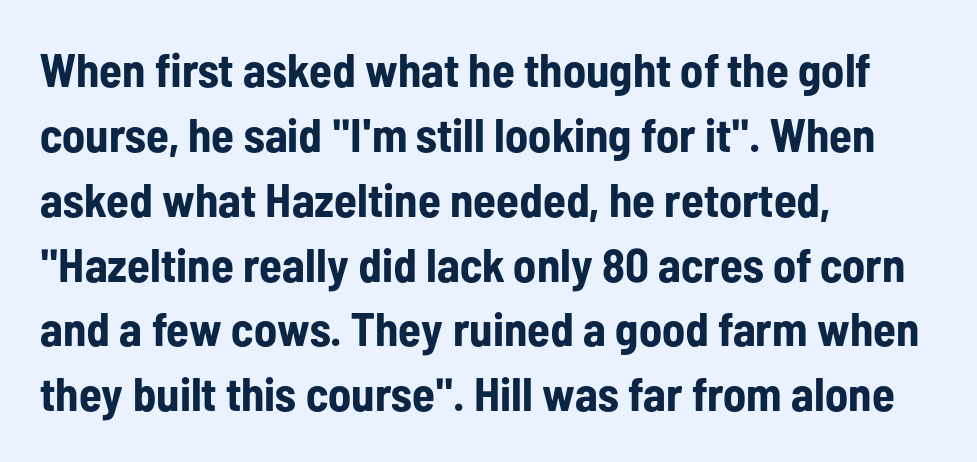
The image shows 47 px bold, condensed sans-serif type, upright; set left-aligned, normal line spacing (1.38x), normal letter spacing, not underlined; low stroke contrast and a medium x-height.
